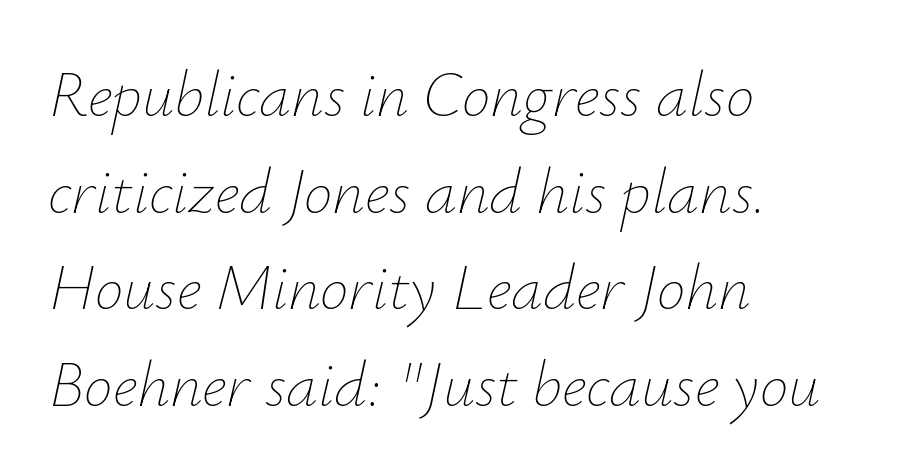
Q: Is the text bold? A: No.
Q: Is the text italic (slanted)? A: Yes, it leans right by about 12 degrees.
Q: Is the text underlined? A: No.
Q: How is the paragraph aligned? A: Left-aligned.
Q: Is the spacing between letters normal or unusually wide? A: Normal.
Q: Is the spacing between lines tight, normal or loose? A: Normal.
Q: Width (condensed, normal, or wide)? A: Normal.
Q: Stroke contrast? A: Low.
Q: x-height? A: Small.
Q: Monospaced? A: No.
